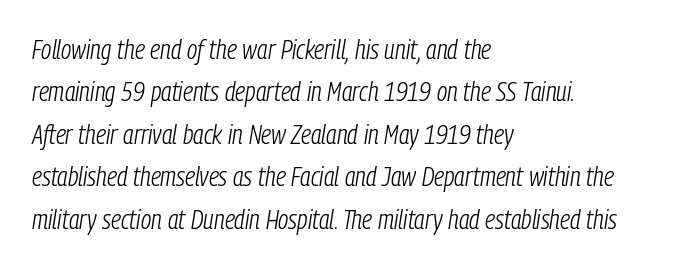
Regular leading. These glyphs show unthickened strokes, regular width or finer. Every character sits at an angle, as italics do. Each word holds together tightly as a unit, with standard inter-letter gaps.
